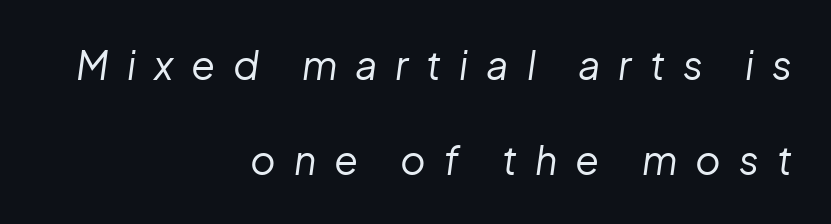
Q: Is the text bold? A: No.
Q: Is the text italic (slanted)? A: Yes, it leans right by about 8 degrees.
Q: Is the text underlined? A: No.
Q: How is the paragraph aligned? A: Right-aligned.
Q: Is the spacing between letters normal or unusually wide? A: Unusually wide.
Q: Is the spacing between lines tight, normal or loose? A: Loose.
Q: Width (condensed, normal, or wide)? A: Normal.
Q: Stroke contrast? A: Low.
Q: x-height? A: Medium.
Q: Monospaced? A: No.
